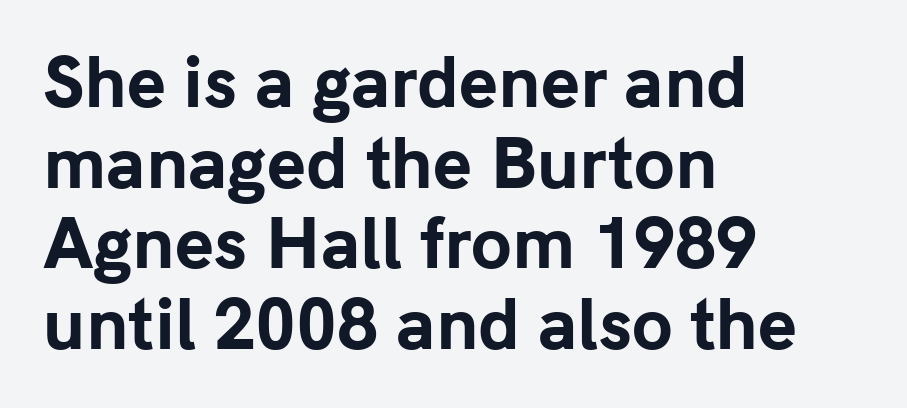
The image shows 66 px bold sans-serif type, upright; set left-aligned, line spacing 1.22x, normal letter spacing, not underlined; low stroke contrast and a medium x-height.
